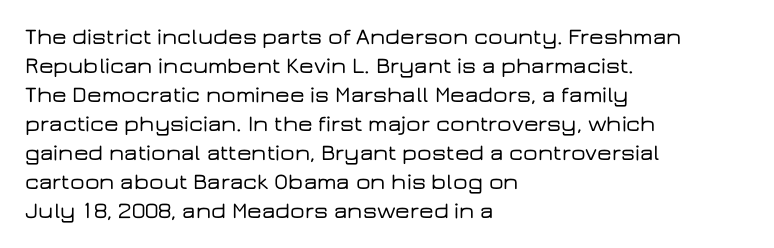
Posture: straight, roman, zero tilt. The passage shown is not underscored anywhere. The rendering anchors every line to the left-hand side. The gaps between neighbouring characters are ordinary and unremarkable.
